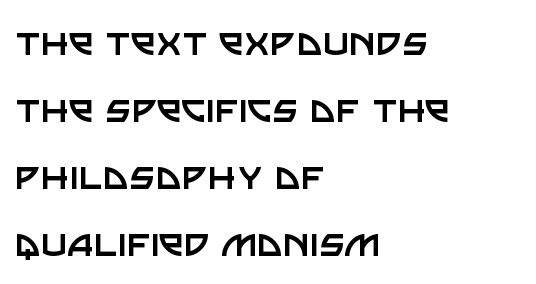
The image shows 45 px regular-weight sans-serif type, upright; set left-aligned, normal line spacing (1.49x), normal letter spacing, not underlined; low stroke contrast and a large x-height.
